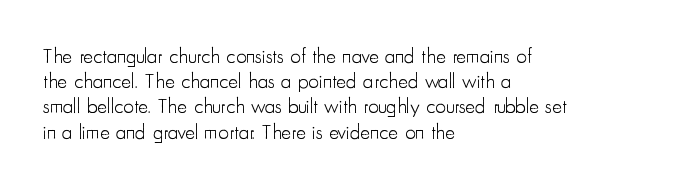
The image shows 21 px text type, upright; set left-aligned, line spacing 1.2x, normal letter spacing, not underlined.
